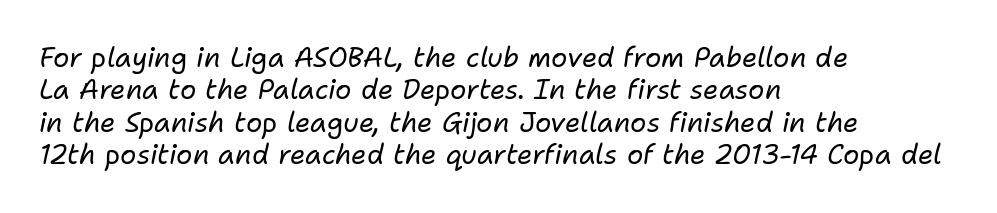
The image shows 27 px text type, italic (leaning right); set left-aligned, line spacing 1.2x, normal letter spacing, not underlined.
